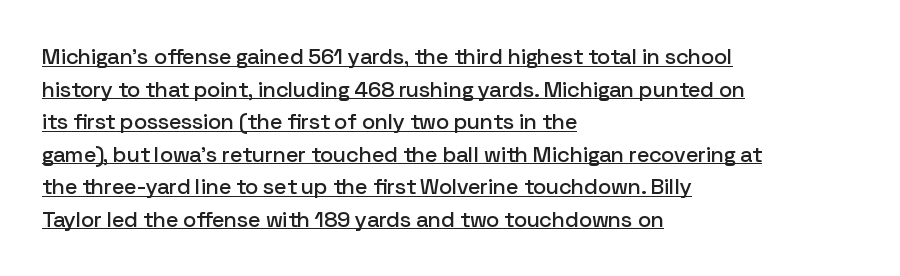
The image shows 22 px text type, upright; set left-aligned, normal line spacing (1.48x), normal letter spacing, underlined.
